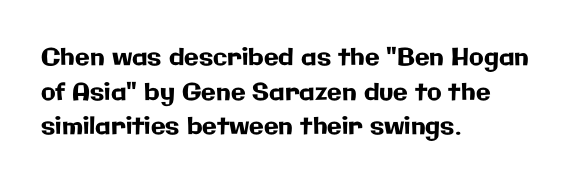
{"italic": "no", "underline": "no", "align": "left", "line_spacing": "normal", "line_spacing_ratio": 1.44, "letter_spacing": "normal", "letter_spacing_em": 0.0, "glyph_px": 24}
